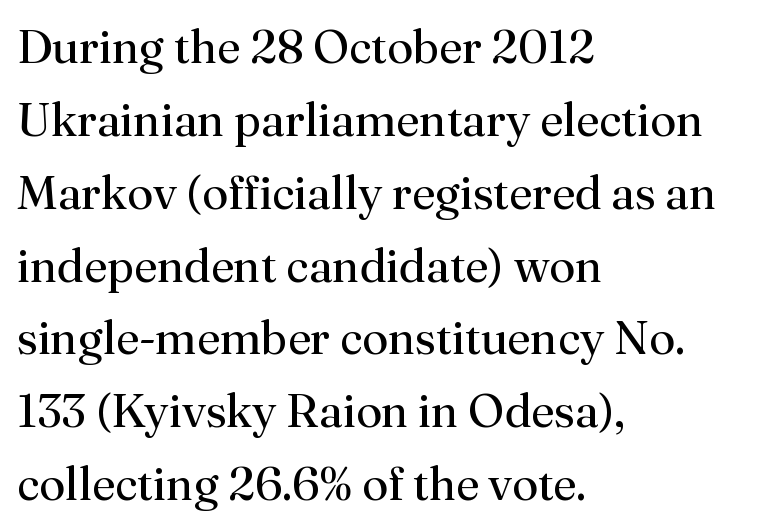
The image shows 47 px regular-weight serif type, upright; set left-aligned, normal line spacing (1.55x), normal letter spacing, not underlined; medium stroke contrast and a small x-height.
